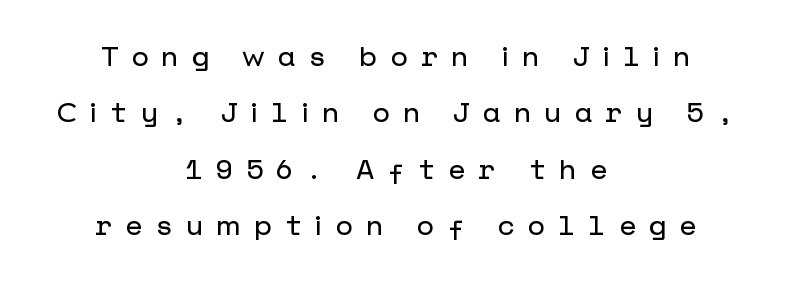
{"serif": "no", "italic": "no", "width": "normal", "stroke_contrast": "low", "x_height": "medium", "underline": "no", "align": "center", "line_spacing": "loose", "line_spacing_ratio": 2.01, "letter_spacing": "wide", "letter_spacing_em": 0.47, "glyph_px": 28}
